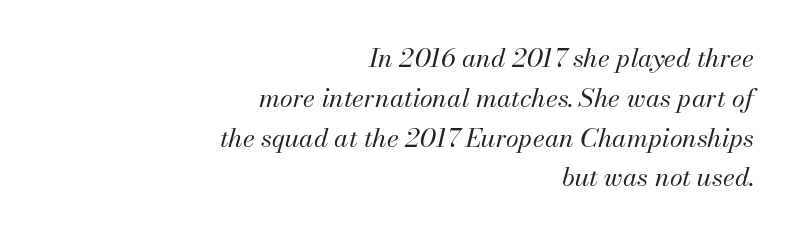
{"italic": "yes", "lean": "right", "slant_degrees": 13, "bold": "no", "underline": "no", "align": "right", "line_spacing": "normal", "line_spacing_ratio": 1.53, "letter_spacing": "normal", "letter_spacing_em": 0.0, "glyph_px": 26}
